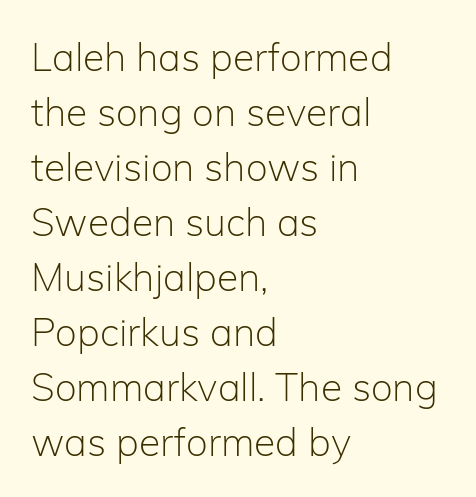
No extra ink here — the face is not bold. Visually the block forms a straight wall on the left and a jagged coastline on the right. The block of text has a typical density, with ordinary space between rows. The face used here is proportionally spaced, like ordinary book or web type.
